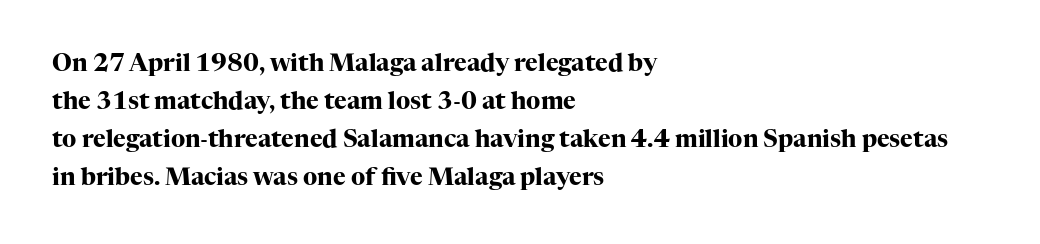
Q: Is the text bold? A: Yes.
Q: Is the text italic (slanted)? A: No, it is upright.
Q: Is the text underlined? A: No.
Q: How is the paragraph aligned? A: Left-aligned.
Q: Is the spacing between letters normal or unusually wide? A: Normal.
Q: Is the spacing between lines tight, normal or loose? A: Normal.
